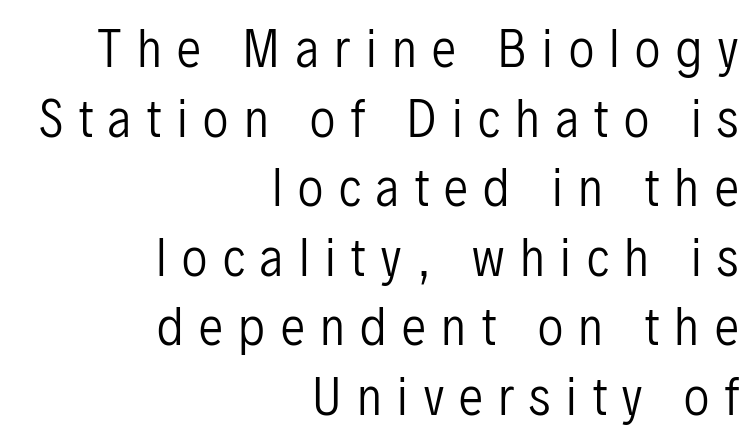
Q: Is the text bold? A: No.
Q: Is the text italic (slanted)? A: No, it is upright.
Q: Is the typeface a serif or a sans-serif typeface? A: Sans-serif.
Q: Is the text underlined? A: No.
Q: How is the paragraph aligned? A: Right-aligned.
Q: Is the spacing between letters normal or unusually wide? A: Unusually wide.
Q: Is the spacing between lines tight, normal or loose? A: Normal.
Q: Width (condensed, normal, or wide)? A: Condensed.
Q: Stroke contrast? A: Low.
Q: x-height? A: Medium.
Q: Monospaced? A: No.
